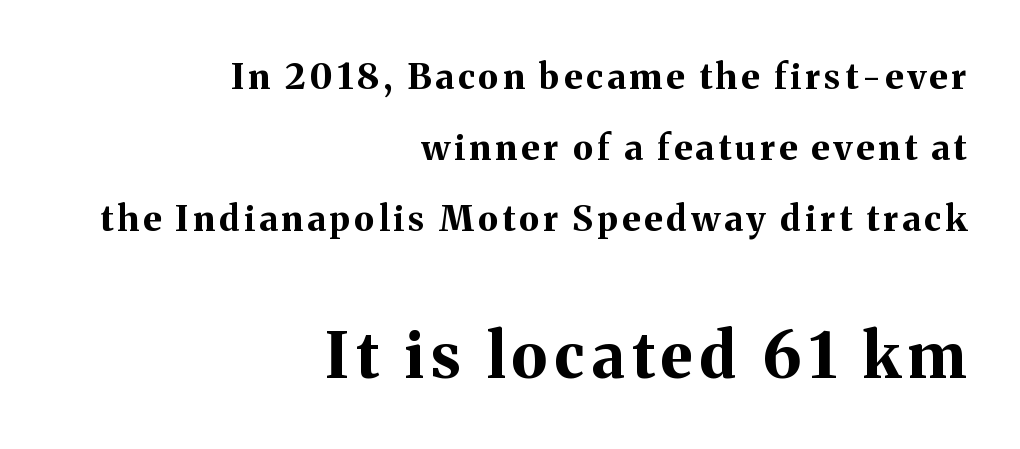
This is the regular roman posture of the typeface. These lines are rendered in a variable-pitch font. The characters display serif detailing at their extremities. Scale increases going downward across the two blocks.
